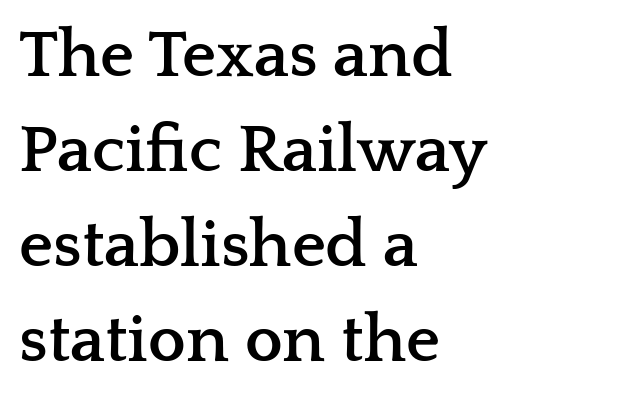
The area under the type is left untouched. Do the letters lean? They stand straight. A typesetter would label this face a serif. How are the letters spaced? Ordinarily, with no added tracking.
